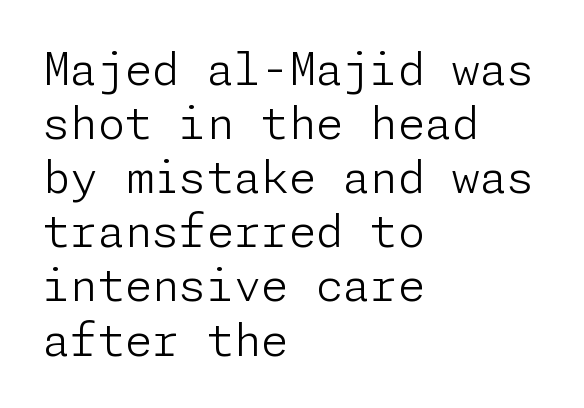
The image shows 44 px light sans-serif type, upright; set left-aligned, line spacing 1.23x, normal letter spacing, not underlined; low stroke contrast and a medium x-height.
